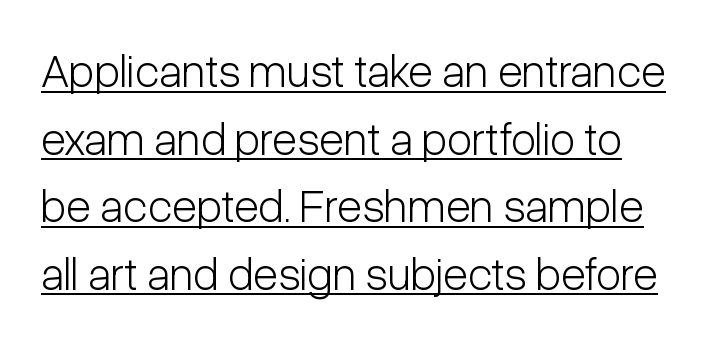
Q: Is the text bold? A: No.
Q: Is the text italic (slanted)? A: No, it is upright.
Q: Is the typeface a serif or a sans-serif typeface? A: Sans-serif.
Q: Is the text underlined? A: Yes.
Q: Is the spacing between letters normal or unusually wide? A: Normal.
Q: Is the spacing between lines tight, normal or loose? A: Normal.
Q: Width (condensed, normal, or wide)? A: Condensed.
Q: Stroke contrast? A: Low.
Q: x-height? A: Medium.
Q: Monospaced? A: No.
